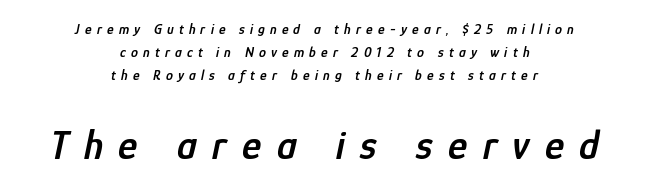
The text carries the slant typical of an italic or oblique font. The face used here is proportionally spaced, like ordinary book or web type. Look at the tracking — it's clearly loosened, letters drifting apart. The block sitting lower on the canvas is the one with enlarged characters. The lines sit at an ordinary, default distance from one another.
